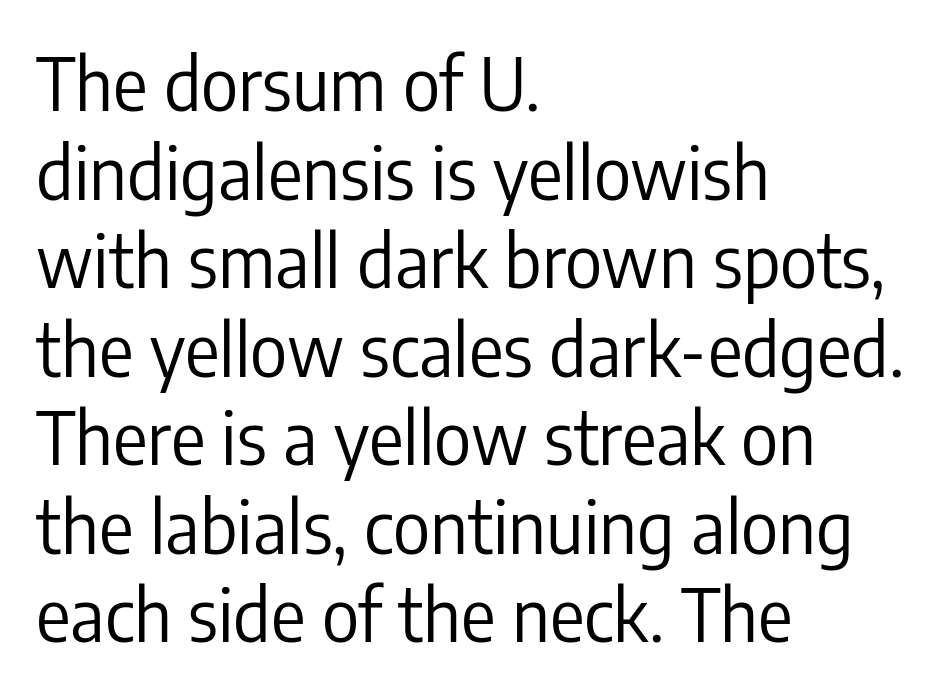
{"serif": "no", "italic": "no", "bold": "no", "weight": "regular", "width": "condensed", "stroke_contrast": "low", "x_height": "medium", "monospaced": "no", "underline": "no", "align": "left", "line_spacing_ratio": 1.23, "letter_spacing": "normal", "letter_spacing_em": 0.0, "glyph_px": 72}
